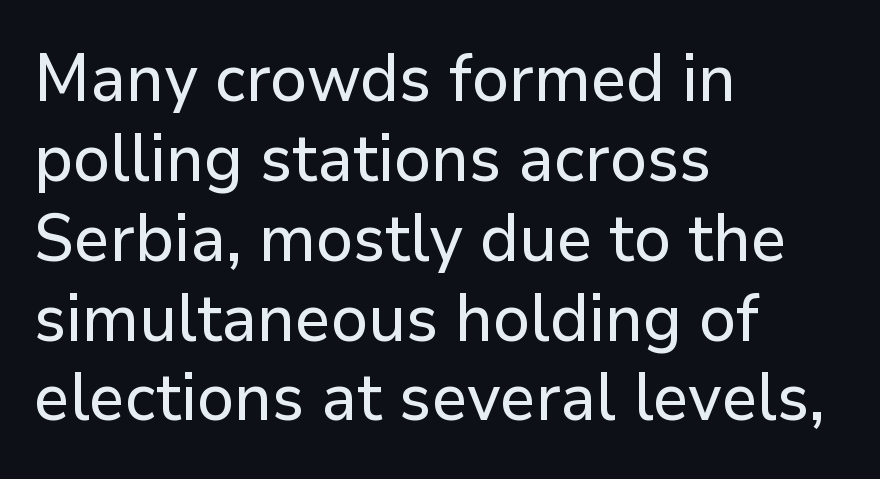
{"serif": "no", "italic": "no", "width": "normal", "stroke_contrast": "low", "x_height": "medium", "monospaced": "no", "underline": "no", "align": "left", "line_spacing_ratio": 1.21, "letter_spacing": "normal", "letter_spacing_em": 0.0, "glyph_px": 66}
